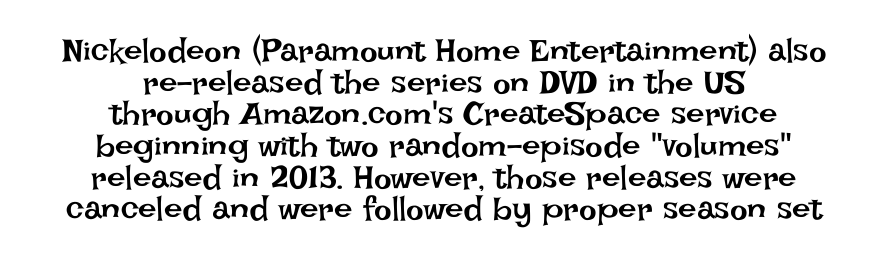
{"italic": "no", "bold": "no", "weight": "regular", "width": "normal", "stroke_contrast": "low", "x_height": "large", "monospaced": "no", "underline": "no", "align": "center", "line_spacing": "tight", "line_spacing_ratio": 0.96, "letter_spacing": "normal", "letter_spacing_em": 0.0, "glyph_px": 33}
